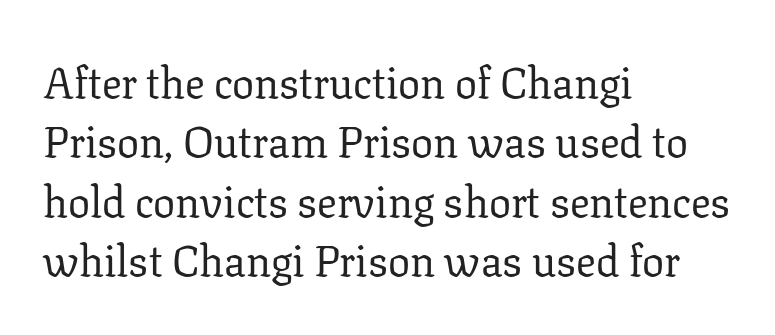
Each letter keeps its own natural width here, so spacing adapts to shape. Nope, not italic — everything's standing straight. Each letter's strokes conclude with small projecting serifs. The typesetter chose a ragged-right arrangement here. The letters sit at their default tracking, neither squeezed nor spread. Underline: absent.
